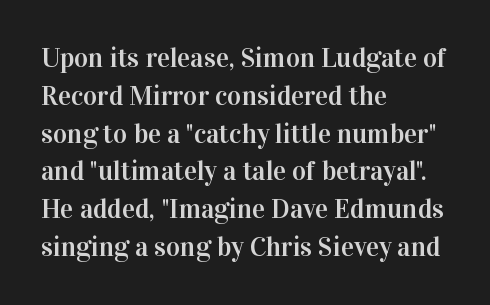
The ragged edge is on the right, which tells us the setting is flush left. Underline: absent. Does the leading feel generous? No, just average. The type is set solid horizontally, with unmodified tracking.
